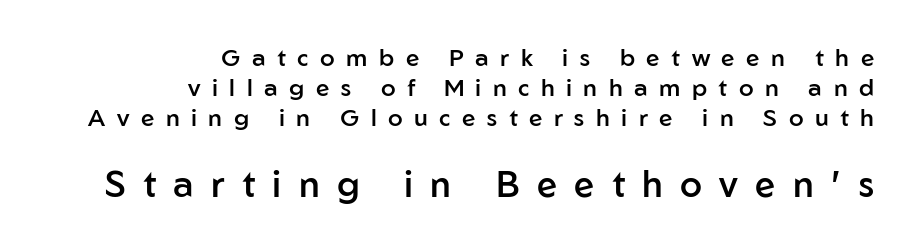
The image shows 36 px semibold sans-serif type, upright; set right-aligned, normal line spacing (1.25x), unusually wide letter spacing (+0.48 em), not underlined; the second (bottom) block is 1.5x larger; low stroke contrast and a medium x-height.
